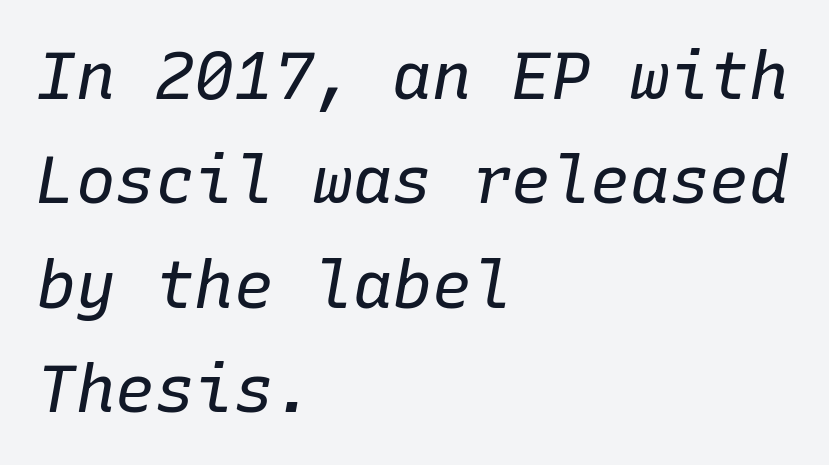
{"italic": "yes", "lean": "right", "slant_degrees": 10, "bold": "no", "weight": "regular", "width": "normal", "stroke_contrast": "low", "x_height": "medium", "monospaced": "yes", "underline": "no", "align": "left", "line_spacing": "normal", "line_spacing_ratio": 1.58, "letter_spacing": "normal", "letter_spacing_em": 0.0, "glyph_px": 66}
